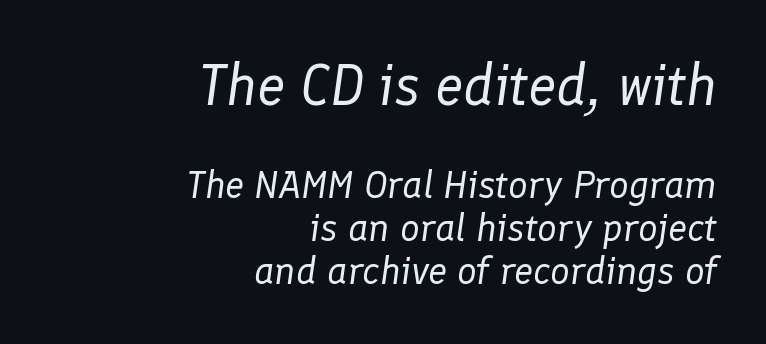
This sample is right-justified, so line beginnings fall wherever the words allow. Looking at the ascenders, they clearly lean. These lines keep a tight, regular rhythm from letter to letter. Varying glyph widths throughout — classic text-font behaviour. The passage shown begins with its larger block and ends with its smaller one.
